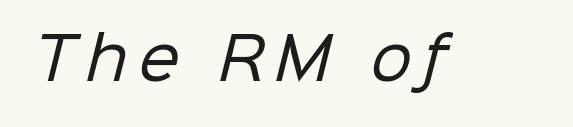
A typesetter would call this proportional, since set widths differ per character. I'd call this a sans setting — the letters go barefoot. Stroke thickness stays within the range of a standard reading face or lighter. Words float on clear page, feet unadorned.
